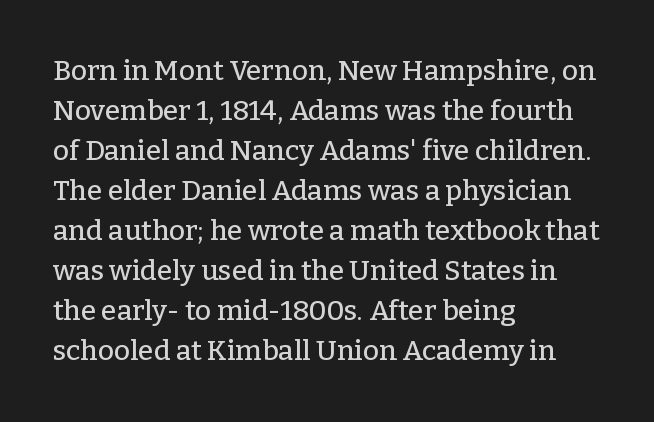
Caption: standard tracking, unaltered. The type sits square on the baseline with zero lean. The passage shown is typeset with a serif family. The space between consecutive lines is moderate. Is this a fixed-width face? No — the glyphs have proportional, varying widths.
